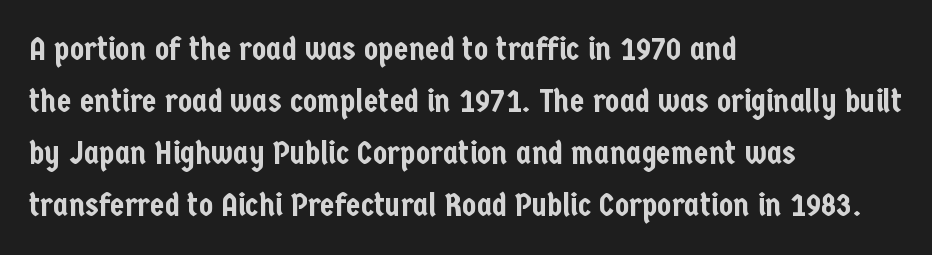
Q: Is the text italic (slanted)? A: No, it is upright.
Q: Is the typeface a serif or a sans-serif typeface? A: Sans-serif.
Q: Is the text underlined? A: No.
Q: How is the paragraph aligned? A: Left-aligned.
Q: Is the spacing between letters normal or unusually wide? A: Normal.
Q: Is the spacing between lines tight, normal or loose? A: Normal.
Q: Width (condensed, normal, or wide)? A: Condensed.
Q: Stroke contrast? A: Low.
Q: x-height? A: Medium.
Q: Monospaced? A: No.
